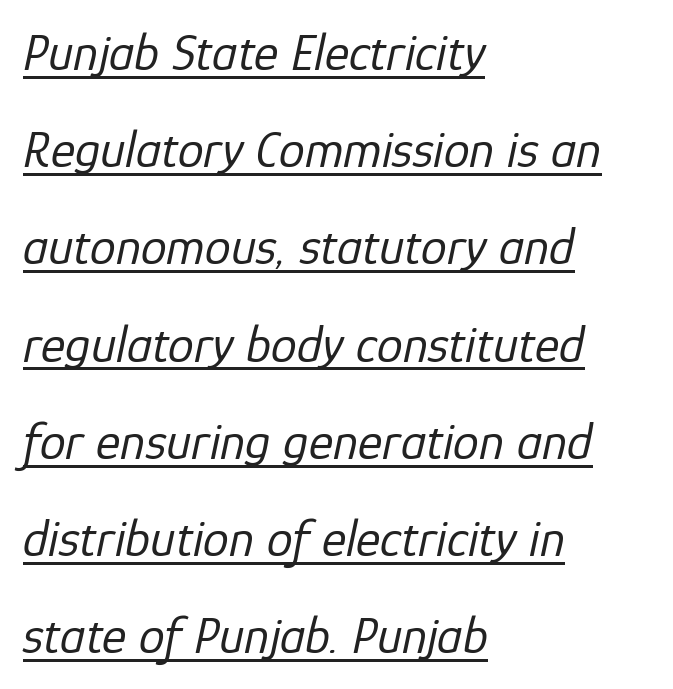
The image shows 52 px regular-weight type, italic (leaning right); set left-aligned, line spacing 1.87x, normal letter spacing, underlined; low stroke contrast and a medium x-height.
